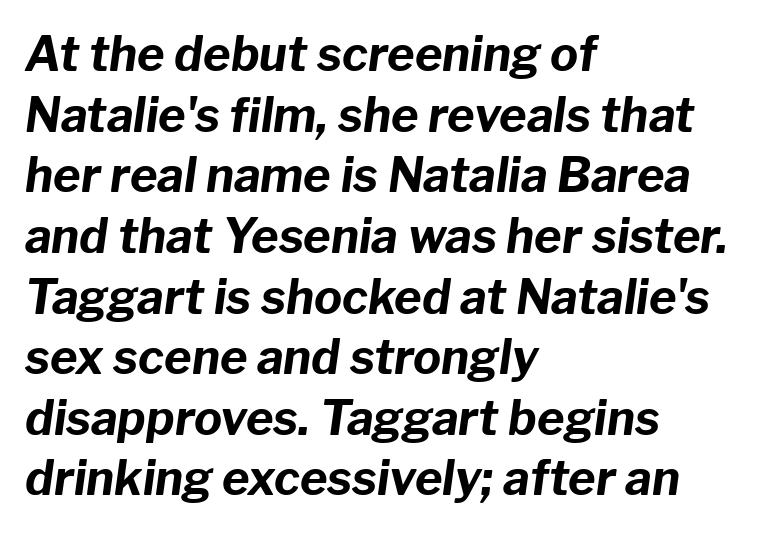
{"italic": "yes", "lean": "right", "slant_degrees": 8, "bold": "yes", "weight": "bold", "width": "normal", "stroke_contrast": "low", "x_height": "medium", "monospaced": "no", "underline": "no", "align": "left", "line_spacing": "normal", "line_spacing_ratio": 1.29, "letter_spacing": "normal", "letter_spacing_em": 0.0, "glyph_px": 47}
